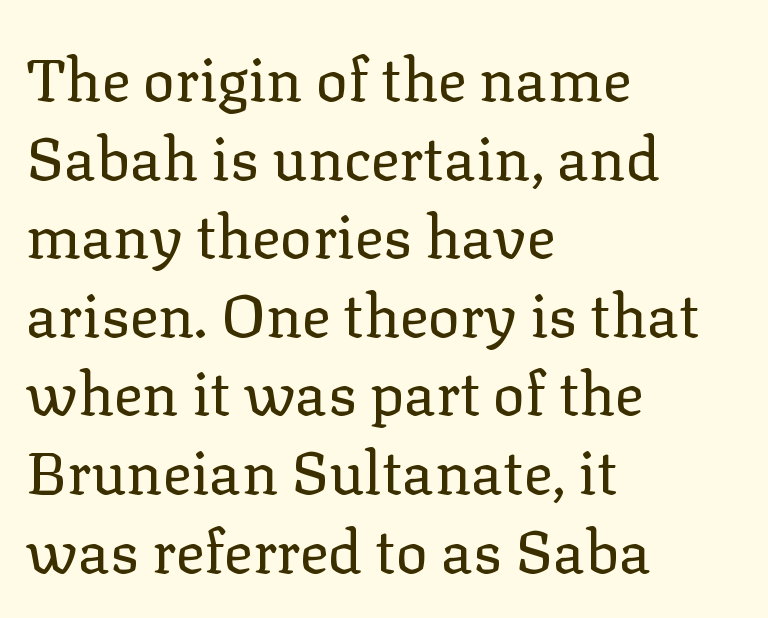
The image shows 60 px regular-weight serif type, upright; set left-aligned, normal line spacing (1.31x), normal letter spacing, not underlined; low stroke contrast and a medium x-height.
